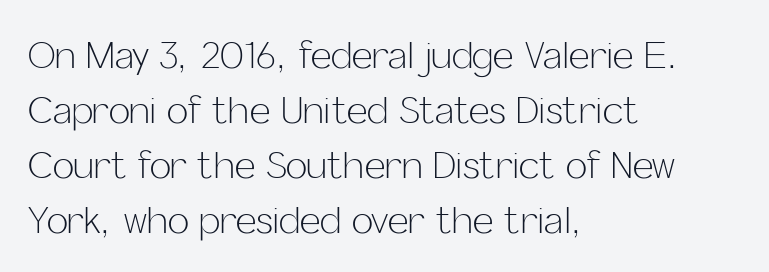
The image shows 36 px light sans-serif type, upright; set left-aligned, normal line spacing (1.53x), normal letter spacing, not underlined; low stroke contrast and a medium x-height.
